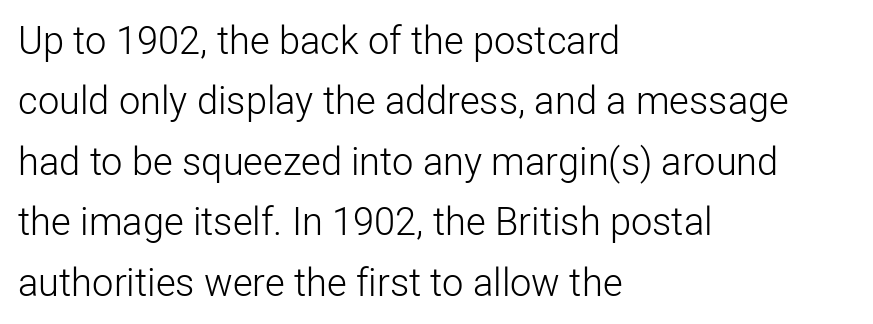
{"serif": "no", "italic": "no", "bold": "no", "weight": "light", "width": "normal", "stroke_contrast": "low", "x_height": "medium", "monospaced": "no", "underline": "no", "align": "left", "line_spacing": "normal", "line_spacing_ratio": 1.59, "letter_spacing": "normal", "letter_spacing_em": 0.0, "glyph_px": 38}
